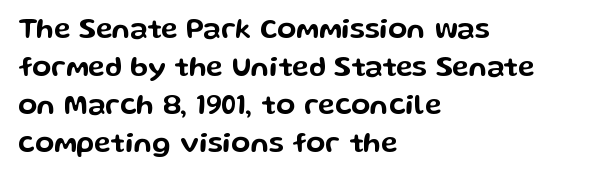
{"serif": "no", "italic": "no", "width": "wide", "stroke_contrast": "low", "x_height": "medium", "monospaced": "no", "underline": "no", "align": "left", "line_spacing": "normal", "line_spacing_ratio": 1.36, "letter_spacing": "normal", "letter_spacing_em": 0.0, "glyph_px": 28}
